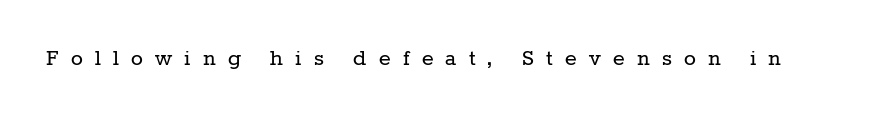
A roman cut, with each character standing at attention. Honestly, the letter spacing is so wide it's the main thing you notice. The strokes are not fattened; the text isn't bold. Only glyphs here, with clear space below each row.
